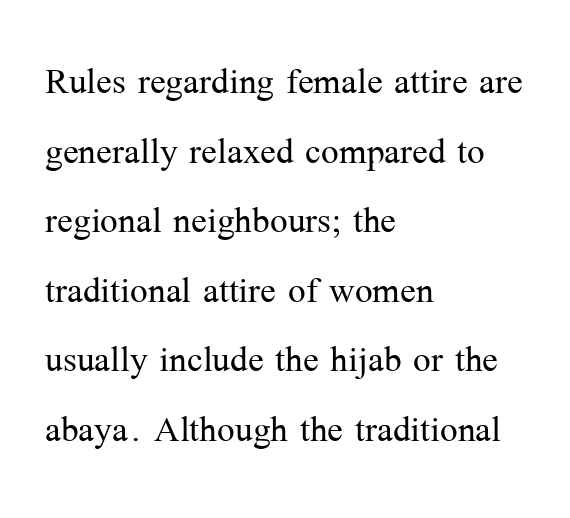
The words here are not underlined. Caption: face not bold, strokes unweighted. Tracking here is standard; glyphs follow each other at the usual distance. The letters advance in unequal steps, a hallmark of proportional type. Vertical strokes here are truly vertical. In terms of letterform style, serifs are clearly present.
